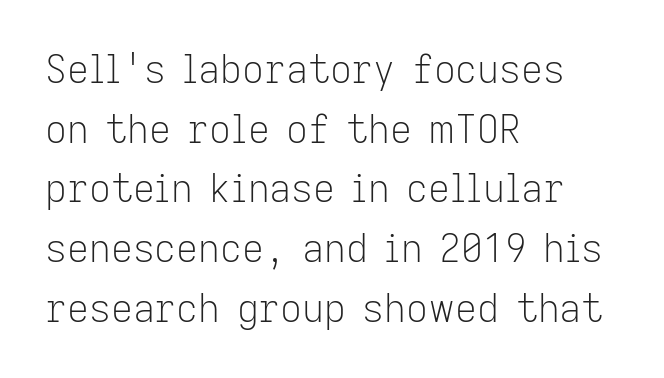
The face used here is proportionally spaced, like ordinary book or web type. The strokes are not fattened; the text isn't bold. The letterforms sit shoulder to shoulder at normal distance. Line beginnings align vertically; line endings do not. Italic: no, the glyphs are upright roman. Interline gaps are of average width in this sample.
